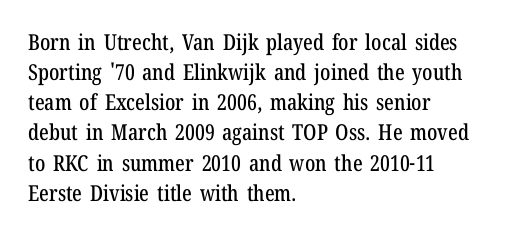
Q: Is the text italic (slanted)? A: No, it is upright.
Q: Is the text underlined? A: No.
Q: How is the paragraph aligned? A: Left-aligned.
Q: Is the spacing between letters normal or unusually wide? A: Normal.
Q: Is the spacing between lines tight, normal or loose? A: Normal.
